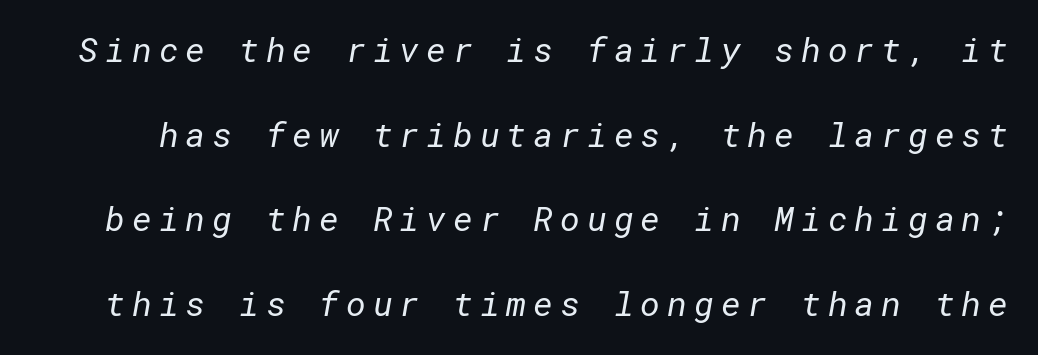
Q: Is the text bold? A: No.
Q: Is the typeface a serif or a sans-serif typeface? A: Sans-serif.
Q: Is the text underlined? A: No.
Q: Is the spacing between letters normal or unusually wide? A: Unusually wide.
Q: Is the spacing between lines tight, normal or loose? A: Loose.
Q: Width (condensed, normal, or wide)? A: Normal.
Q: Stroke contrast? A: Low.
Q: x-height? A: Medium.
